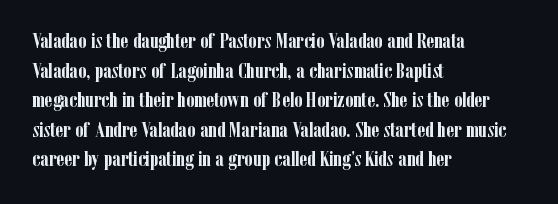
The image shows 21 px bold type, upright; set left-aligned, normal line spacing (1.41x), normal letter spacing, not underlined.
